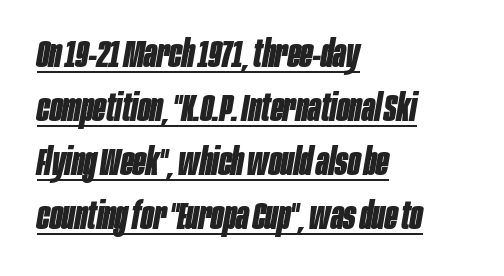
The image shows 37 px bold, condensed type, italic (leaning right); set left-aligned, normal line spacing (1.46x), normal letter spacing, underlined; low stroke contrast and a large x-height.
